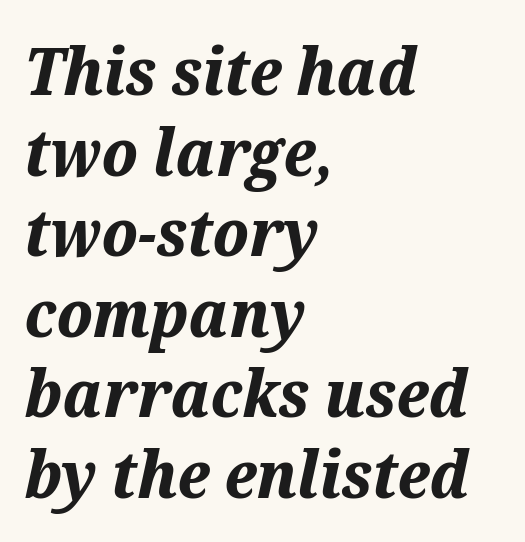
The image shows 66 px bold type, italic (leaning right); set left-aligned, line spacing 1.22x, normal letter spacing, not underlined; medium stroke contrast and a medium x-height.
